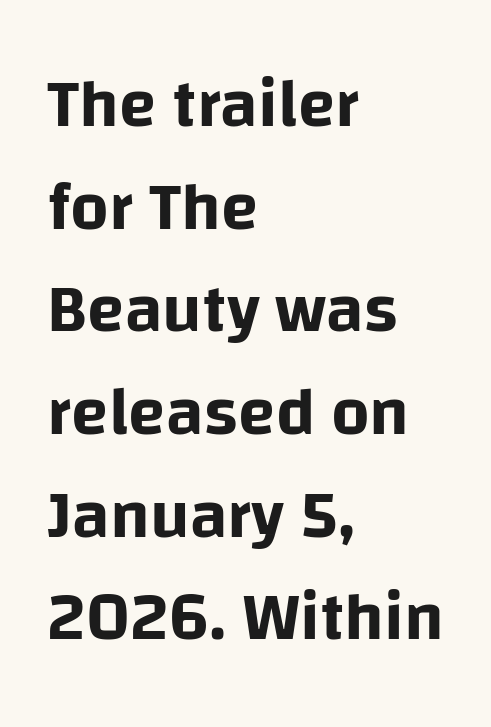
Q: Is the text italic (slanted)? A: No, it is upright.
Q: Is the typeface a serif or a sans-serif typeface? A: Sans-serif.
Q: Is the text underlined? A: No.
Q: How is the paragraph aligned? A: Left-aligned.
Q: Is the spacing between letters normal or unusually wide? A: Normal.
Q: Is the spacing between lines tight, normal or loose? A: Normal.
Q: Width (condensed, normal, or wide)? A: Normal.
Q: Stroke contrast? A: Low.
Q: x-height? A: Large.
Q: Monospaced? A: No.
